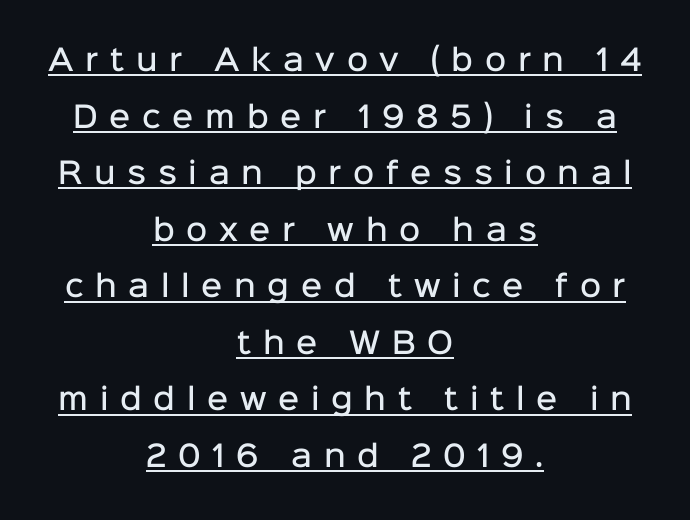
The gaps between neighbouring characters are conspicuously large. Quick note: interline space is abundant. The passage shown is typed in a proportional face where columns would drift. The typesetter has applied underlining to the passage shown. How heavy is the stroke? Medium-heavy — a semibold, shy of bold. Both edges are ragged and mirror each other, which tells us the setting is centered.
